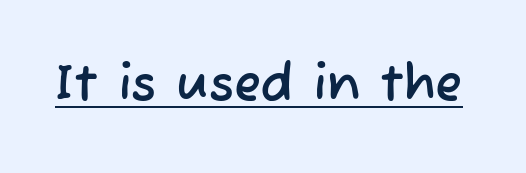
Q: Is the typeface a serif or a sans-serif typeface? A: Sans-serif.
Q: Is the text underlined? A: Yes.
Q: Is the spacing between letters normal or unusually wide? A: Normal.
Q: Width (condensed, normal, or wide)? A: Normal.
Q: Stroke contrast? A: Low.
Q: x-height? A: Medium.
Q: Monospaced? A: No.
